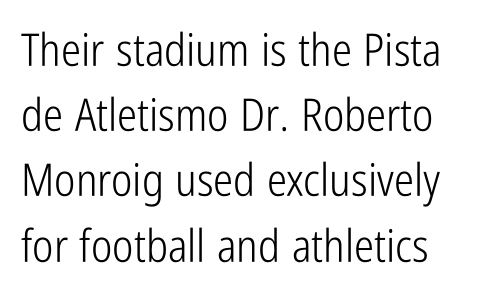
{"serif": "no", "italic": "no", "bold": "no", "weight": "light", "width": "condensed", "stroke_contrast": "low", "x_height": "medium", "monospaced": "no", "underline": "no", "line_spacing": "normal", "line_spacing_ratio": 1.45, "letter_spacing": "normal", "letter_spacing_em": 0.0, "glyph_px": 45}
